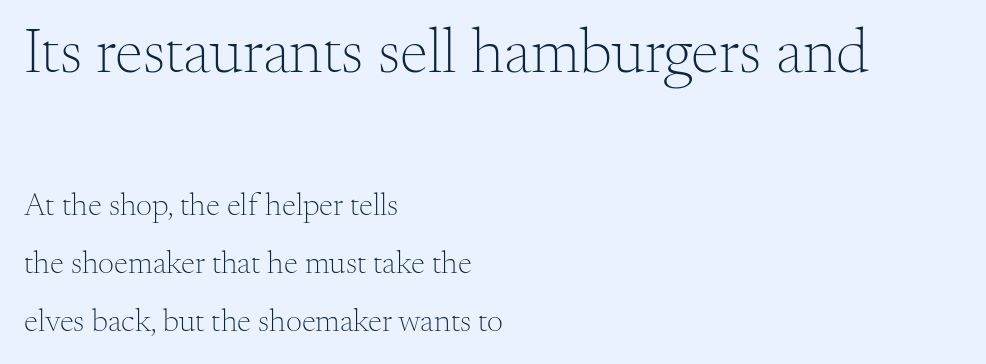
Unlike italic type, these characters show no tilt at all. Line beginnings align vertically; line endings do not. The emphasis by scale lands on block number one, above. The weight tops out at a normal text grade. A typesetter would call this proportional, since set widths differ per character.
